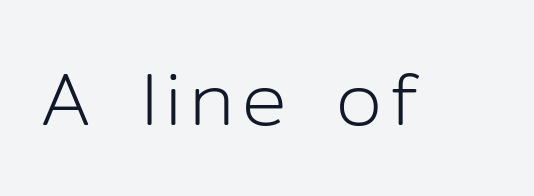
Every character sits straight up, as roman type does. A typesetter would call this proportional, since set widths differ per character. Stems here are at most as thick as an everyday book face. Unlike a traditional serif, this face leaves its strokes unadorned. Quick note: underline off.
